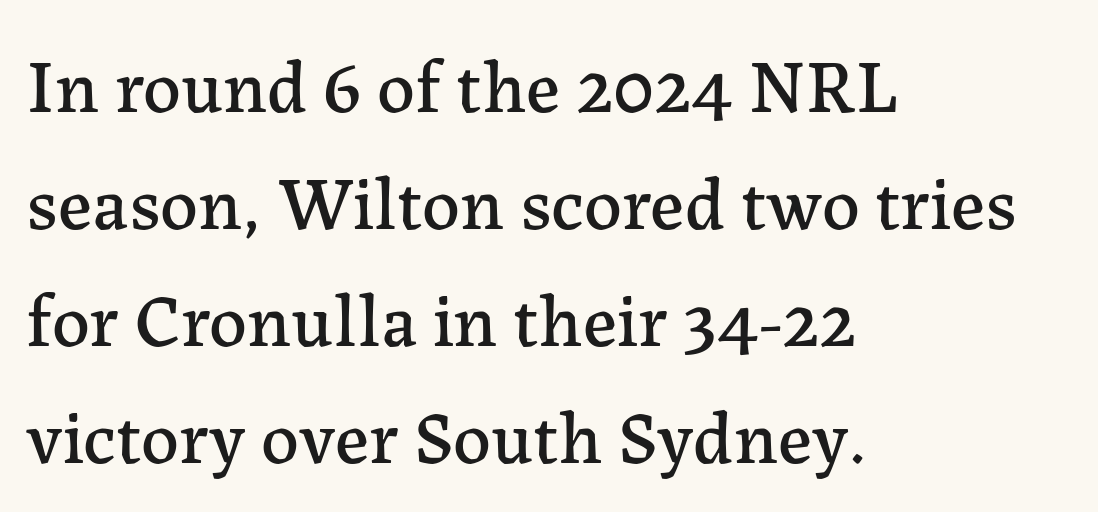
{"serif": "yes", "italic": "no", "width": "normal", "stroke_contrast": "low", "x_height": "medium", "monospaced": "no", "underline": "no", "align": "left", "line_spacing": "normal", "line_spacing_ratio": 1.56, "letter_spacing": "normal", "letter_spacing_em": 0.0, "glyph_px": 75}
